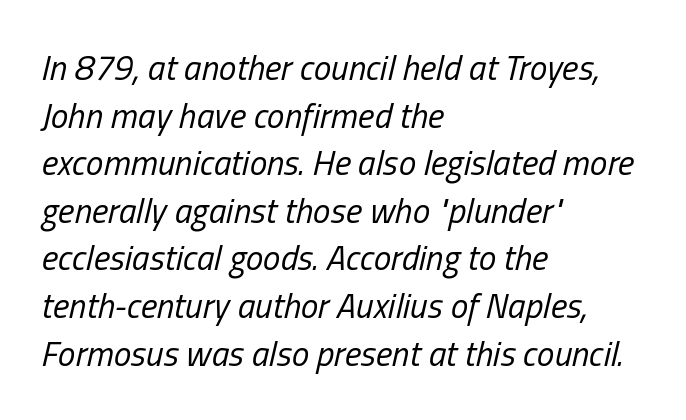
The rendering uses a moderate line-height, typical for paragraphs. These lines are rendered in a variable-pitch font. The passage is arranged the way most books set body copy — flush left. The foot of each line stays bare and open. Caption: face not bold, strokes unweighted. The horizontal fit of the characters is conventional and even.
